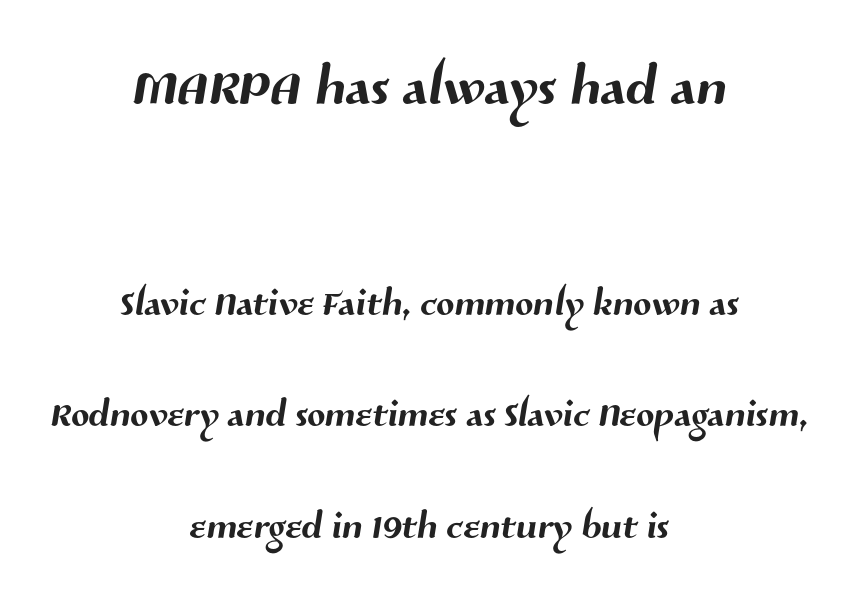
{"serif": "no", "width": "normal", "stroke_contrast": "medium", "x_height": "medium", "monospaced": "no", "underline": "no", "align": "center", "line_spacing": "loose", "line_spacing_ratio": 2.1, "letter_spacing": "normal", "letter_spacing_em": 0.0, "larger_block": "first", "size_ratio": 1.49, "glyph_px": 79}
